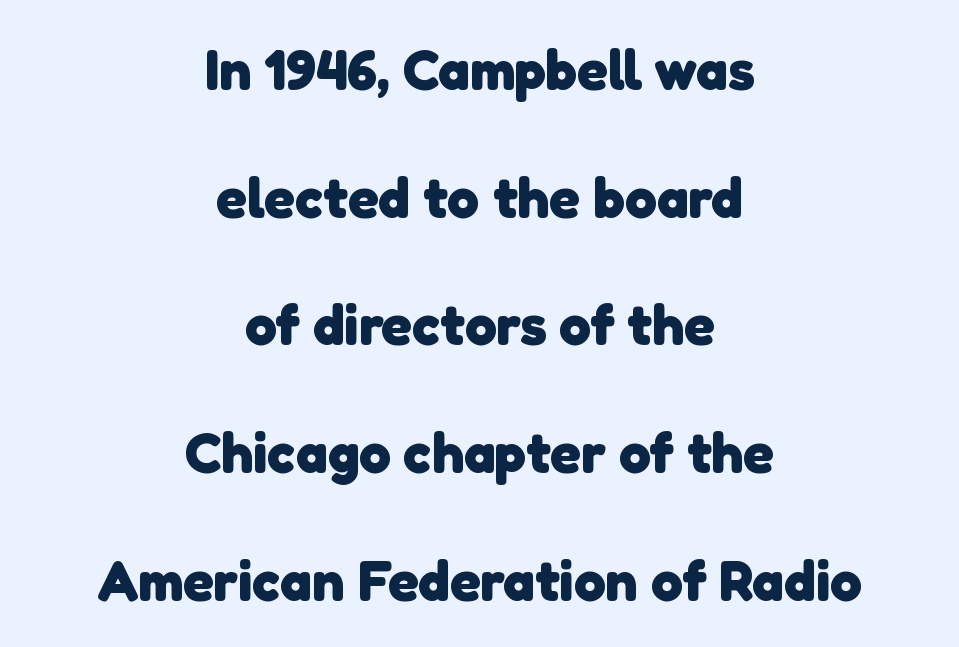
The image shows 57 px heavy sans-serif type; set centered, loose line spacing (2.24x), normal letter spacing, not underlined; low stroke contrast and a medium x-height.
